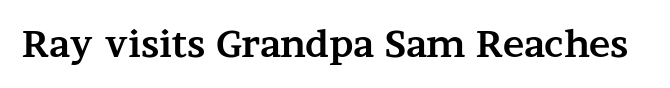
Q: Is the text bold? A: Yes.
Q: Is the text italic (slanted)? A: No, it is upright.
Q: Is the typeface a serif or a sans-serif typeface? A: Serif.
Q: Is the text underlined? A: No.
Q: Is the spacing between letters normal or unusually wide? A: Normal.
Q: Width (condensed, normal, or wide)? A: Wide.
Q: Stroke contrast? A: Medium.
Q: x-height? A: Medium.
Q: Monospaced? A: No.
